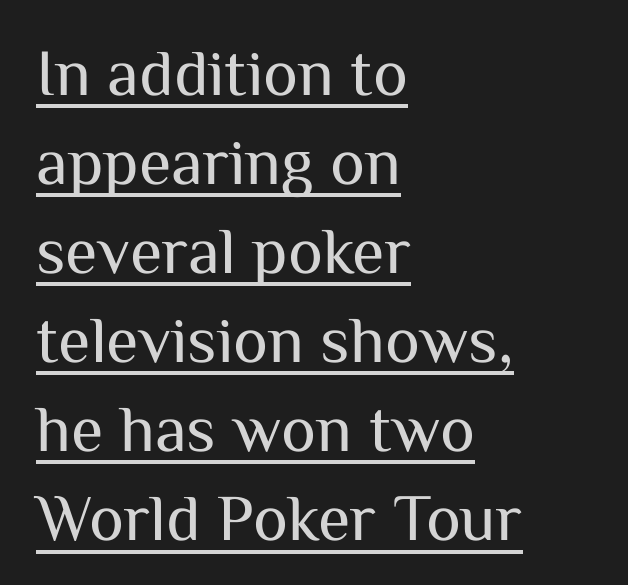
{"serif": "no", "italic": "no", "bold": "no", "weight": "regular", "width": "normal", "stroke_contrast": "medium", "x_height": "medium", "monospaced": "no", "underline": "yes", "align": "left", "line_spacing": "normal", "line_spacing_ratio": 1.35, "letter_spacing": "normal", "letter_spacing_em": 0.0, "glyph_px": 66}
